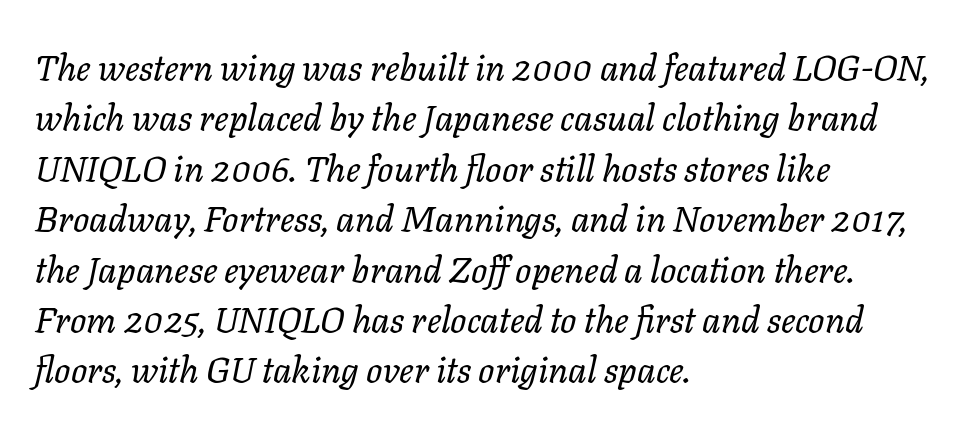
Q: Is the text bold? A: No.
Q: Is the text italic (slanted)? A: Yes, it leans right by about 11 degrees.
Q: Is the text underlined? A: No.
Q: How is the paragraph aligned? A: Left-aligned.
Q: Is the spacing between letters normal or unusually wide? A: Normal.
Q: Is the spacing between lines tight, normal or loose? A: Normal.
Q: Width (condensed, normal, or wide)? A: Normal.
Q: Stroke contrast? A: Low.
Q: x-height? A: Medium.
Q: Monospaced? A: No.
